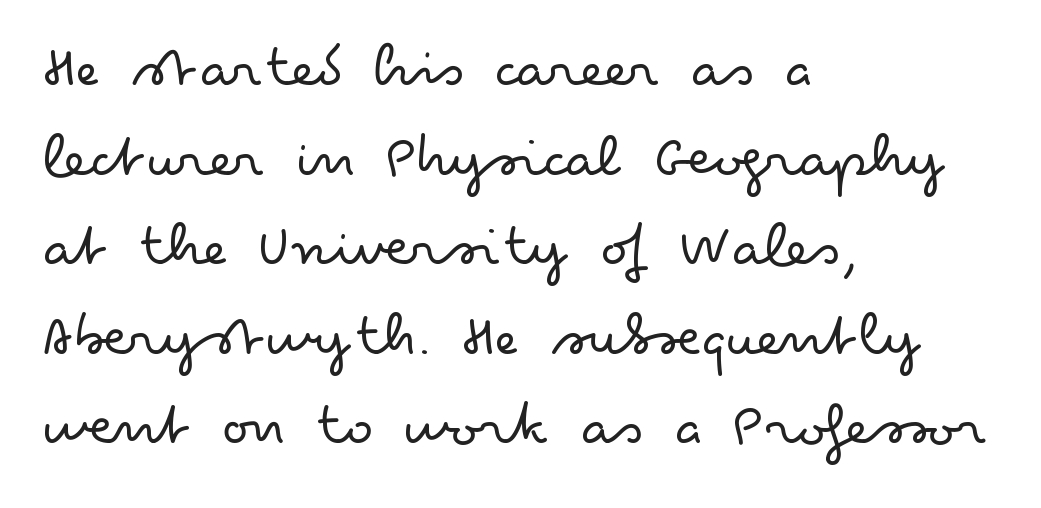
{"serif": "no", "italic": "no", "bold": "no", "weight": "light", "width": "wide", "stroke_contrast": "low", "x_height": "small", "monospaced": "no", "underline": "no", "align": "left", "line_spacing": "normal", "line_spacing_ratio": 1.4, "letter_spacing": "normal", "letter_spacing_em": 0.0, "glyph_px": 64}
